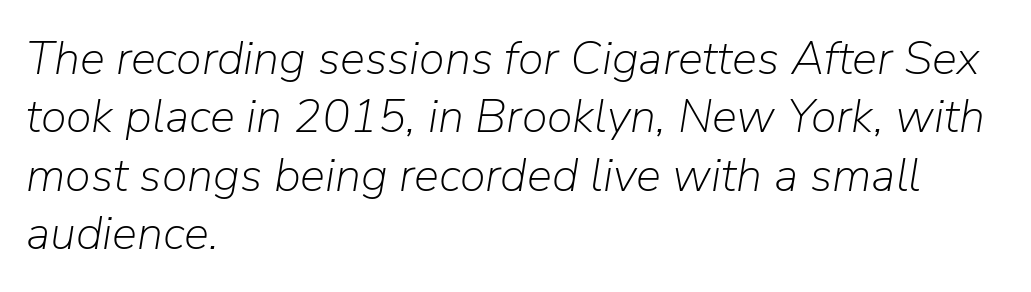
Q: Is the text bold? A: No.
Q: Is the text italic (slanted)? A: Yes, it leans right by about 9 degrees.
Q: Is the text underlined? A: No.
Q: How is the paragraph aligned? A: Left-aligned.
Q: Is the spacing between letters normal or unusually wide? A: Normal.
Q: Width (condensed, normal, or wide)? A: Normal.
Q: Stroke contrast? A: Low.
Q: x-height? A: Medium.
Q: Monospaced? A: No.
